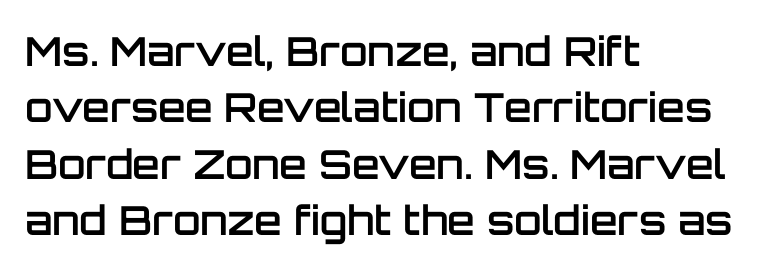
The image shows 40 px semibold sans-serif type, upright; set left-aligned, normal line spacing (1.41x), normal letter spacing, not underlined; low stroke contrast and a large x-height.
